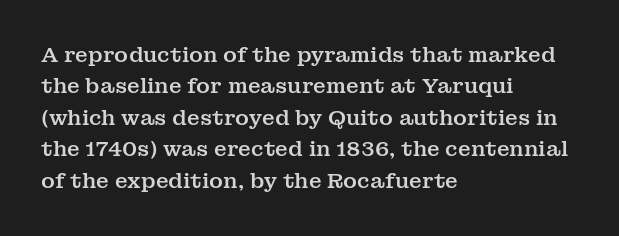
Unmarked baselines from the first word to the last. Every character sits straight up, as roman type does. The lines in this sample share a left origin and differ only in where they stop. Summary of vertical rhythm: regular, with standard interline spacing. Inter-character spacing is left at the font's built-in metrics.
